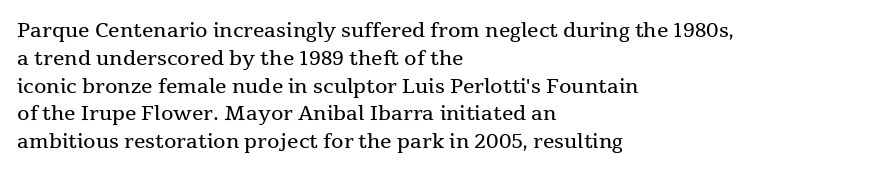
Nothing heavy about these letters — not bold at all. Compared with a centered layout, this one pins lines to the left instead. Spacing between characters is what you'd get straight out of the box. Posture: vertical. Anything drawn beneath the words? Only blank space.
